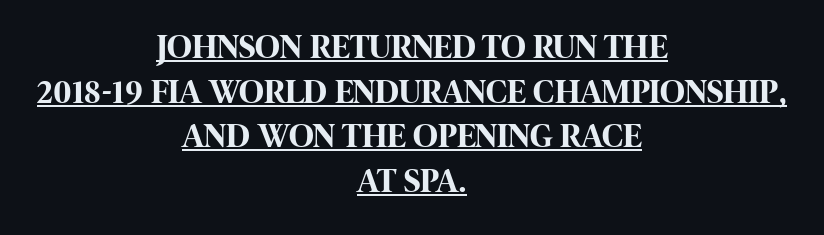
{"serif": "no", "italic": "no", "bold": "yes", "weight": "bold", "width": "condensed", "stroke_contrast": "high", "x_height": "large", "monospaced": "no", "underline": "yes", "align": "center", "line_spacing": "normal", "line_spacing_ratio": 1.31, "letter_spacing": "normal", "letter_spacing_em": 0.0, "glyph_px": 34}
